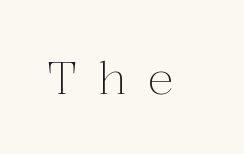
{"serif": "yes", "italic": "no", "bold": "no", "weight": "light", "width": "normal", "stroke_contrast": "medium", "x_height": "medium", "monospaced": "no", "underline": "no", "letter_spacing": "wide", "letter_spacing_em": 0.45, "glyph_px": 45}
